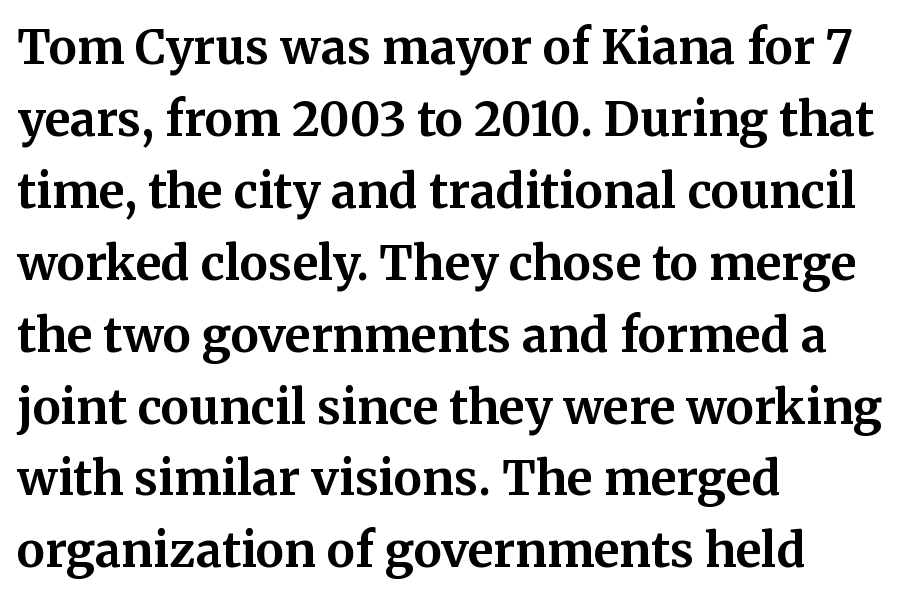
The image shows 47 px bold serif type, upright; set left-aligned, normal line spacing (1.53x), normal letter spacing, not underlined; medium stroke contrast and a medium x-height.
